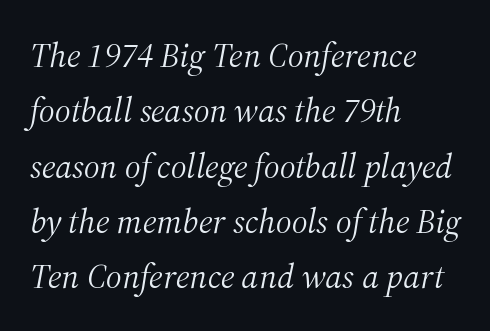
Notice how the passage keeps a crisp vertical edge on the left only. This sample has the flowing, uneven cadence of proportional lettering. Normally led — the rows are evenly, conventionally spaced. This sample uses plain, unmodified letter spacing. The passage shown is typeset with a serif family. Stem width sits at or under what a default text font uses.
